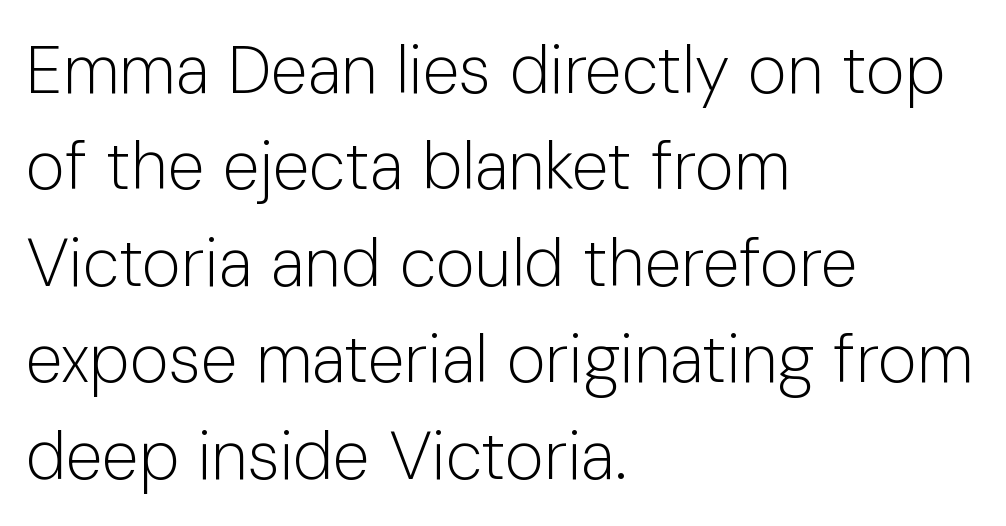
{"serif": "no", "italic": "no", "bold": "no", "weight": "light", "width": "normal", "stroke_contrast": "low", "x_height": "medium", "monospaced": "no", "underline": "no", "align": "left", "line_spacing": "normal", "line_spacing_ratio": 1.44, "letter_spacing": "normal", "letter_spacing_em": 0.0, "glyph_px": 67}
